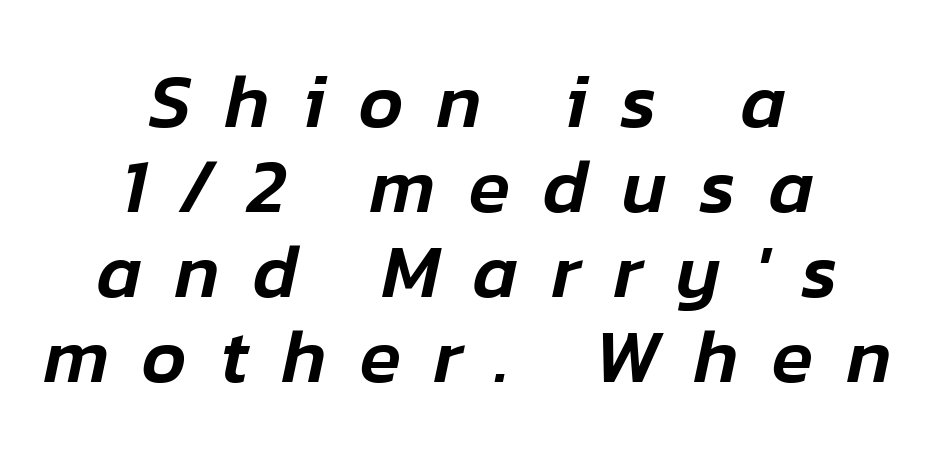
{"italic": "yes", "lean": "right", "slant_degrees": 12, "width": "normal", "stroke_contrast": "low", "x_height": "medium", "monospaced": "no", "underline": "no", "align": "center", "line_spacing": "tight", "line_spacing_ratio": 1.12, "letter_spacing": "wide", "letter_spacing_em": 0.44, "glyph_px": 76}
